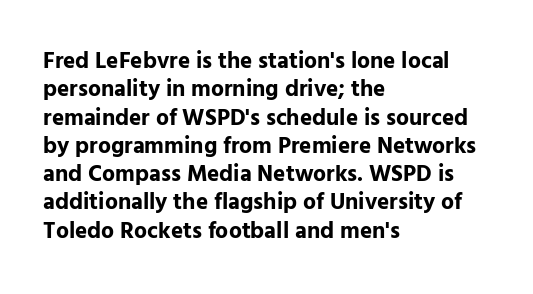
Plain, unruled lines of type. Heft: maximum for text — a bold. The tracking reads as untouched default to a designer's eye. Nope, not italic — everything's standing straight.
